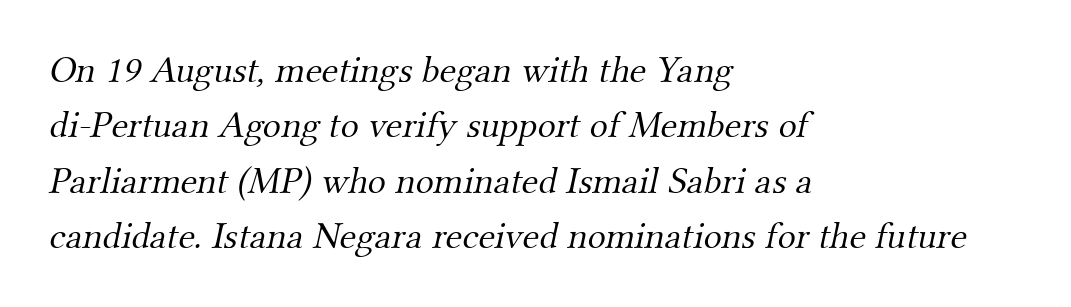
The face looks like a standard text weight, possibly lighter. The passage shown has conventional tracking throughout. A serif font was chosen for this passage. All the whitespace from short lines collects on the right. Rule under the text: the space is simply empty. Does the leading feel generous? No, just average.
